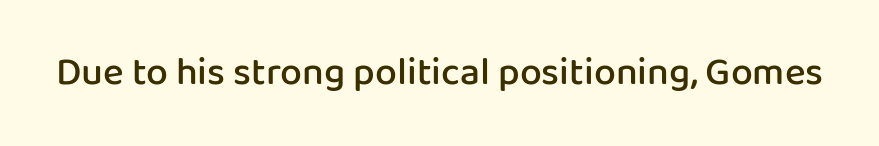
{"serif": "no", "italic": "no", "bold": "semi", "weight": "semibold", "width": "normal", "stroke_contrast": "low", "x_height": "medium", "monospaced": "no", "underline": "no", "letter_spacing": "normal", "letter_spacing_em": 0.0, "glyph_px": 39}
